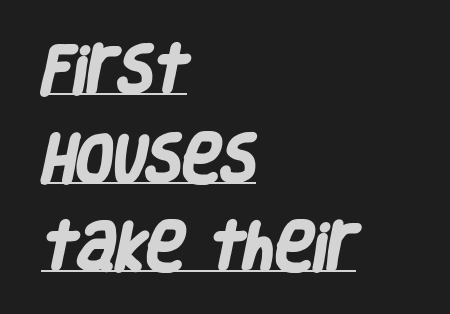
{"serif": "no", "bold": "yes", "weight": "heavy", "width": "condensed", "stroke_contrast": "low", "x_height": "large", "monospaced": "no", "underline": "yes", "align": "left", "line_spacing": "normal", "line_spacing_ratio": 1.67, "letter_spacing": "normal", "letter_spacing_em": 0.0, "glyph_px": 53}
